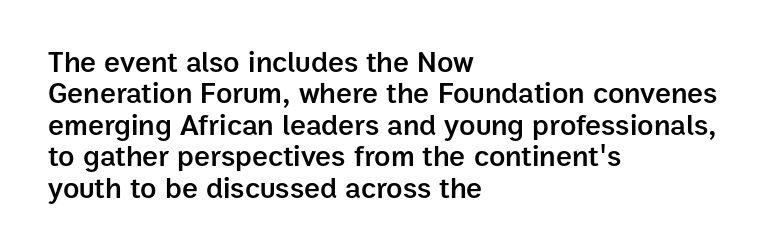
Baseline-to-baseline distance is barely more than the letter height. This is moderately heavy type, rendered in semibold. Italic: no, the glyphs are upright roman. The type family on display is of the sans-serif kind.
